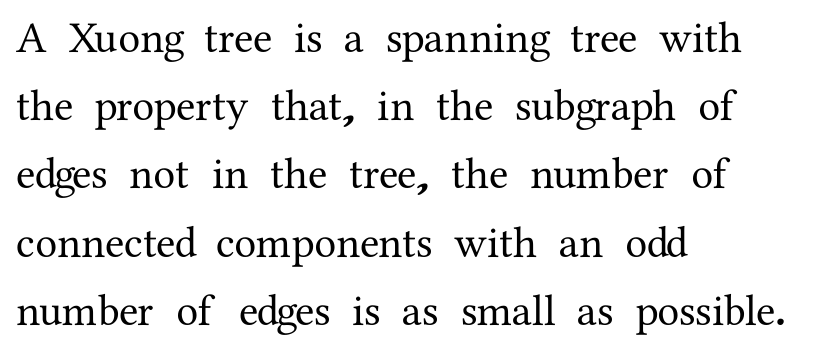
The image shows 44 px serif type, upright; set left-aligned, normal line spacing (1.55x), normal letter spacing, not underlined; medium stroke contrast and a medium x-height.
